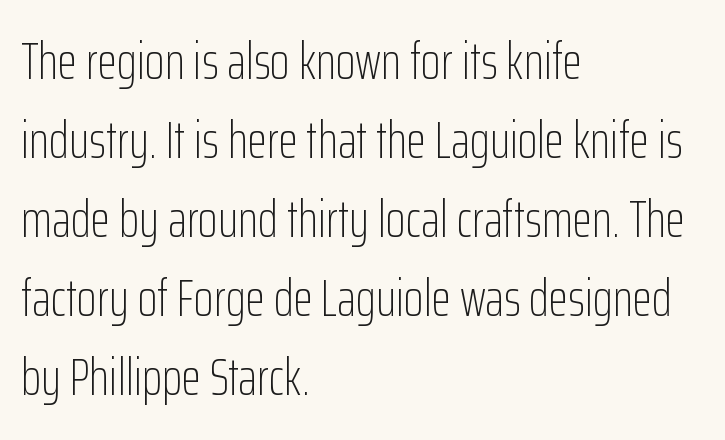
{"serif": "no", "italic": "no", "bold": "no", "weight": "light", "width": "condensed", "stroke_contrast": "low", "x_height": "medium", "monospaced": "no", "underline": "no", "align": "left", "line_spacing": "normal", "line_spacing_ratio": 1.55, "letter_spacing": "normal", "letter_spacing_em": 0.0, "glyph_px": 51}
